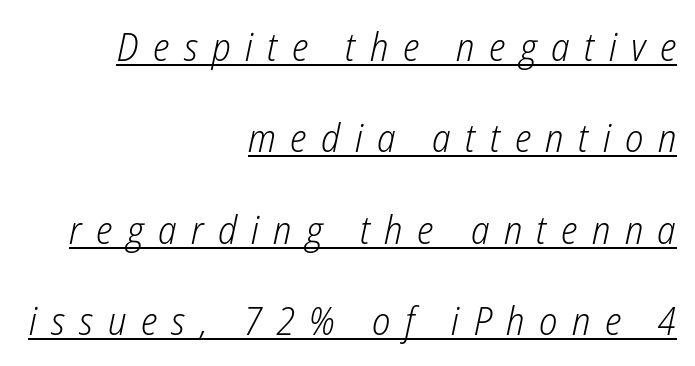
The image shows 39 px light, condensed type, italic (leaning right); set right-aligned, loose line spacing (2.34x), unusually wide letter spacing (+0.37 em), underlined; low stroke contrast and a medium x-height.
